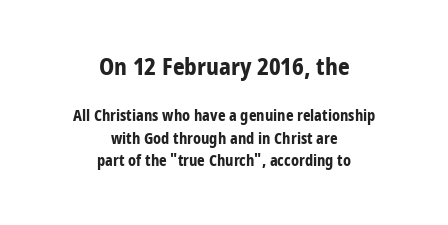
The image shows 23 px bold type, upright; set centered, normal line spacing (1.51x), normal letter spacing, not underlined; the first (top) block is 1.53x larger.
